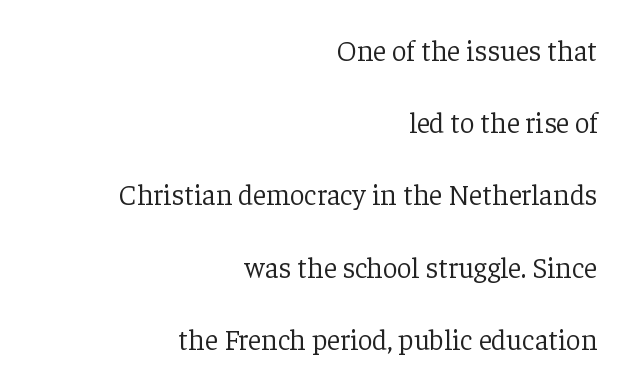
{"serif": "yes", "italic": "no", "bold": "no", "weight": "light", "width": "normal", "stroke_contrast": "low", "x_height": "medium", "monospaced": "no", "underline": "no", "align": "right", "line_spacing": "loose", "line_spacing_ratio": 2.49, "letter_spacing": "normal", "letter_spacing_em": 0.0, "glyph_px": 29}
